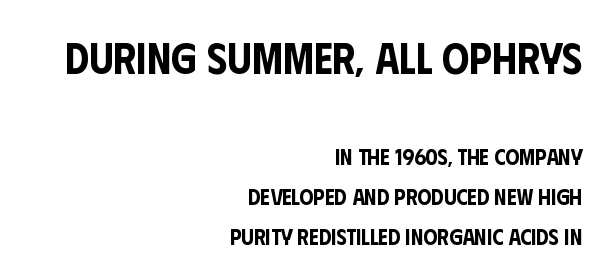
{"serif": "no", "italic": "no", "width": "condensed", "stroke_contrast": "low", "x_height": "large", "monospaced": "no", "underline": "no", "align": "right", "line_spacing_ratio": 1.82, "letter_spacing": "normal", "letter_spacing_em": 0.0, "larger_block": "first", "size_ratio": 1.95, "glyph_px": 43}
